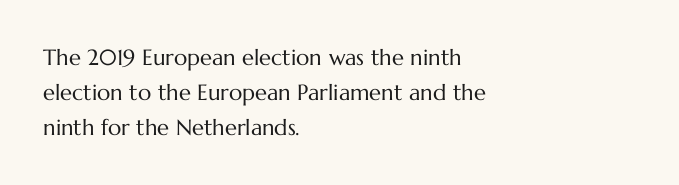
Q: Is the text bold? A: No.
Q: Is the text italic (slanted)? A: No, it is upright.
Q: Is the text underlined? A: No.
Q: How is the paragraph aligned? A: Left-aligned.
Q: Is the spacing between letters normal or unusually wide? A: Normal.
Q: Is the spacing between lines tight, normal or loose? A: Normal.
